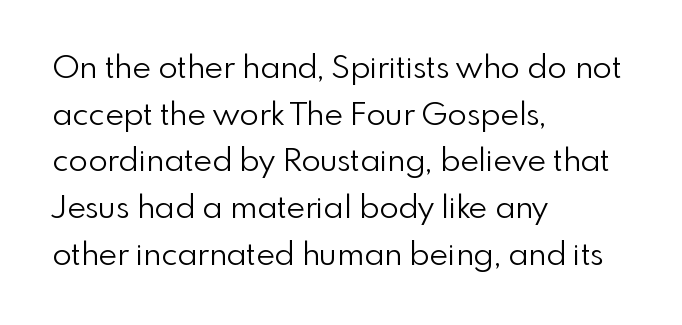
Q: Is the text bold? A: No.
Q: Is the text italic (slanted)? A: No, it is upright.
Q: Is the typeface a serif or a sans-serif typeface? A: Sans-serif.
Q: Is the text underlined? A: No.
Q: How is the paragraph aligned? A: Left-aligned.
Q: Is the spacing between letters normal or unusually wide? A: Normal.
Q: Is the spacing between lines tight, normal or loose? A: Normal.
Q: Width (condensed, normal, or wide)? A: Normal.
Q: Stroke contrast? A: Low.
Q: x-height? A: Small.
Q: Monospaced? A: No.
